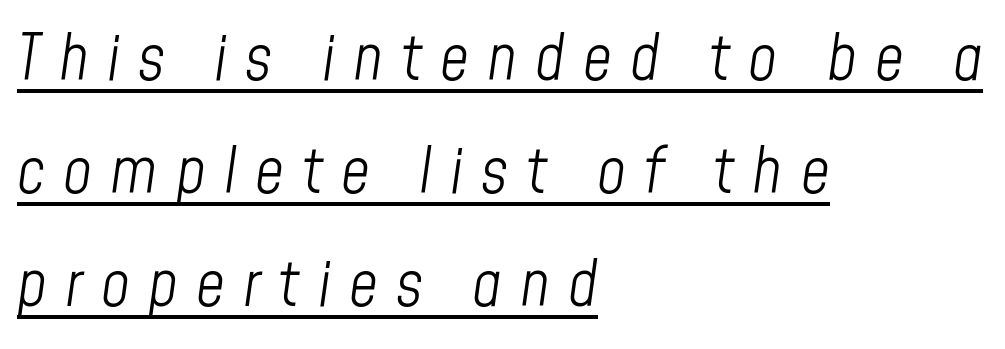
The image shows 63 px light, condensed type, italic (leaning right); set left-aligned, line spacing 1.79x, unusually wide letter spacing (+0.29 em), underlined; low stroke contrast and a medium x-height.
